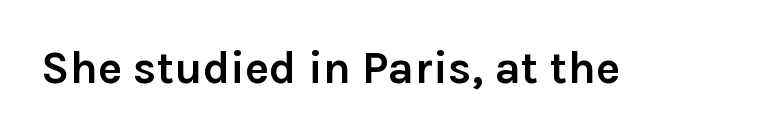
{"serif": "no", "italic": "no", "bold": "yes", "weight": "semibold", "width": "normal", "stroke_contrast": "low", "x_height": "medium", "monospaced": "no", "underline": "no", "letter_spacing": "normal", "letter_spacing_em": 0.0, "glyph_px": 45}
